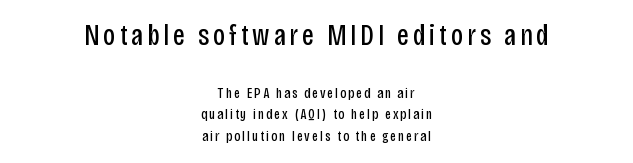
{"serif": "no", "italic": "no", "bold": "no", "weight": "regular", "width": "condensed", "stroke_contrast": "low", "x_height": "large", "monospaced": "no", "underline": "no", "align": "center", "line_spacing": "normal", "line_spacing_ratio": 1.43, "larger_block": "first", "size_ratio": 2.0, "glyph_px": 30}
